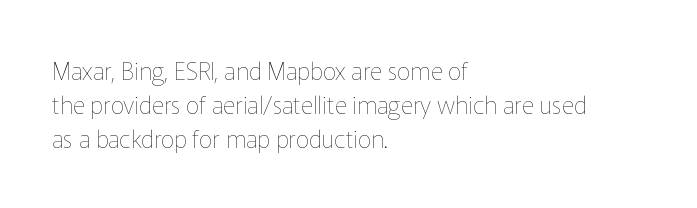
Q: Is the text bold? A: No.
Q: Is the text italic (slanted)? A: No, it is upright.
Q: Is the text underlined? A: No.
Q: How is the paragraph aligned? A: Left-aligned.
Q: Is the spacing between letters normal or unusually wide? A: Normal.
Q: Is the spacing between lines tight, normal or loose? A: Normal.
